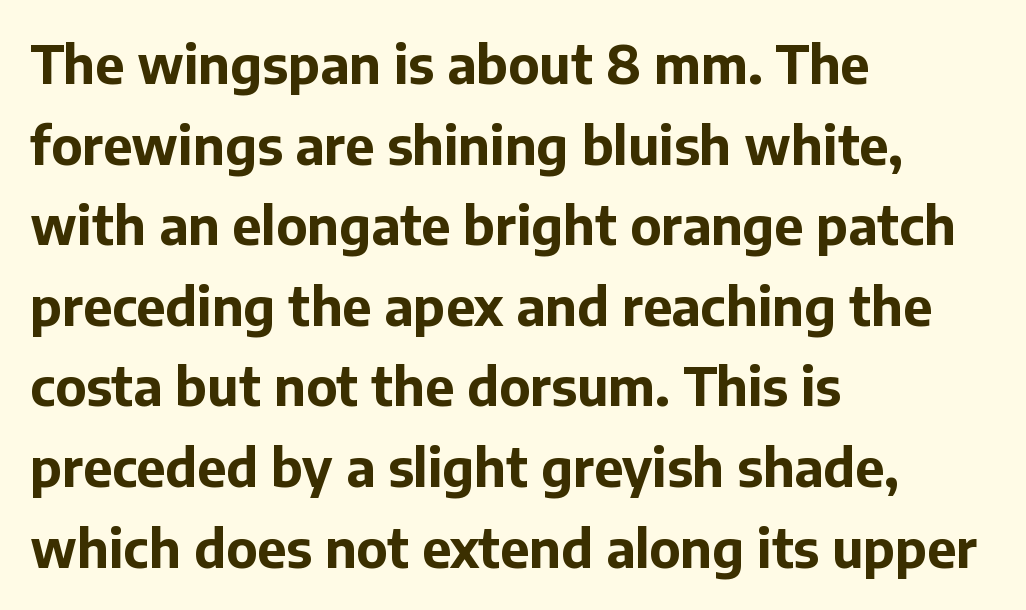
Italic: no, the glyphs are upright roman. In terms of leading, this rendering sits right in the middle. Character widths vary here, with narrow letters taking less room than wide ones. Letter spacing: default.
